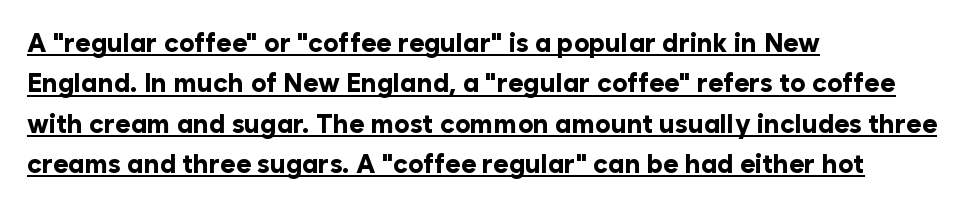
A student would call this left alignment; a typographer would say flush left, rag right. Students, this is bold: see how much ink each stroke carries. Is the letter spacing exaggerated? No — it looks like the ordinary default. This is underlined copy, the kind a proofreader might mark for attention. Ordinary non-slanted type is in use.
